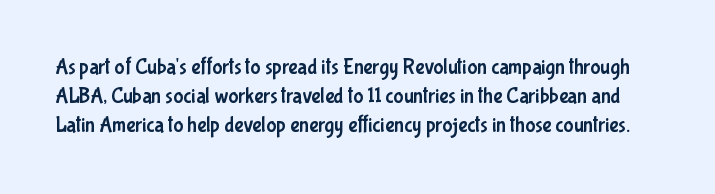
The image shows 21 px text type, upright; set normal line spacing (1.39x), normal letter spacing, not underlined.
